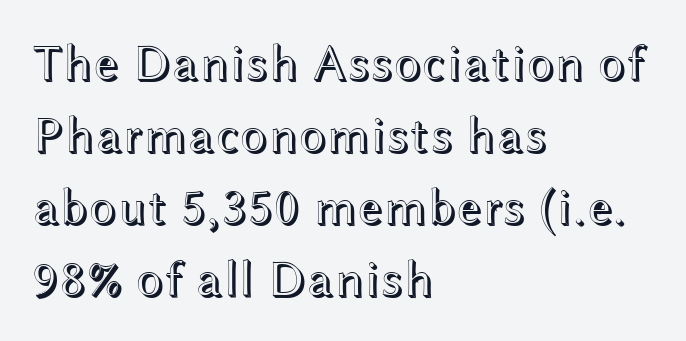
The image shows 51 px wide type, upright; set left-aligned, normal line spacing (1.41x), normal letter spacing, not underlined; a medium x-height.
